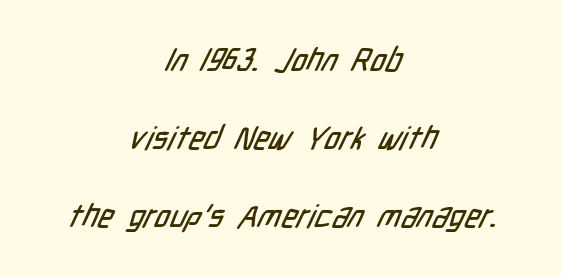
{"serif": "no", "width": "condensed", "stroke_contrast": "low", "x_height": "medium", "monospaced": "no", "underline": "no", "align": "center", "line_spacing": "loose", "line_spacing_ratio": 2.43, "letter_spacing": "normal", "letter_spacing_em": 0.0, "glyph_px": 32}
